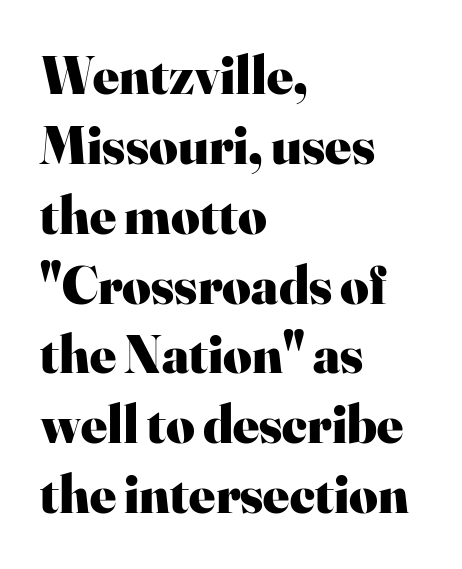
Vertical strokes here are truly vertical. These lines sit exactly where default settings would place them. The face used here is seriffed, in the tradition of book romans. The foot of each line stays bare and open. Tracking here is standard; glyphs follow each other at the usual distance.
